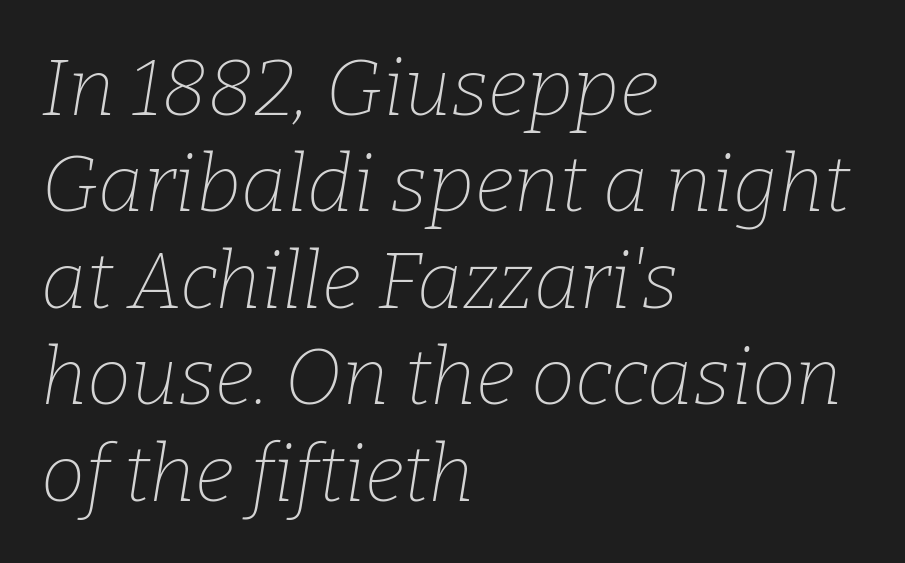
You can tell it's italic because the verticals aren't actually vertical. The setting favours the left margin, as ordinary paragraphs usually do. Compared with typical body copy, the letter spacing here is the same. Unbolded letterforms with no extra heft. Little horizontal feet cap the strokes, marking this as serif type.
